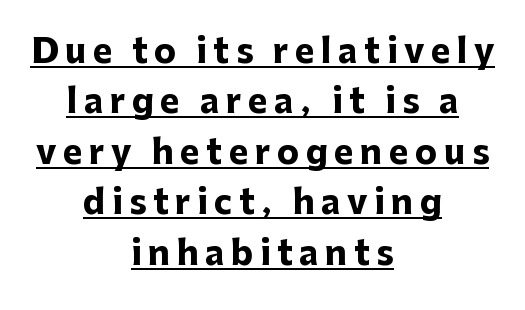
The rendering uses a moderate line-height, typical for paragraphs. The whitespace from short lines is split evenly between both sides. The face used here is proportionally spaced, like ordinary book or web type. Students, note that the glyphs here are deliberately spaced far apart. In terms of posture, this sample is upright. A sans-serif font was chosen for this passage.
